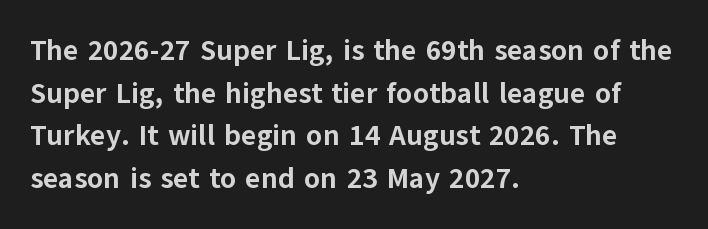
{"serif": "no", "italic": "no", "bold": "yes", "weight": "bold", "width": "normal", "stroke_contrast": "low", "x_height": "medium", "monospaced": "no", "underline": "no", "align": "left", "line_spacing": "normal", "line_spacing_ratio": 1.47, "letter_spacing": "normal", "letter_spacing_em": 0.0, "glyph_px": 29}
